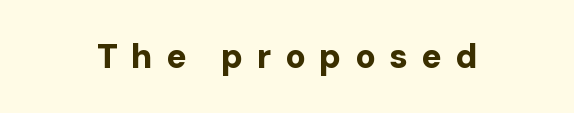
Q: Is the text bold? A: Yes.
Q: Is the text italic (slanted)? A: No, it is upright.
Q: Is the typeface a serif or a sans-serif typeface? A: Sans-serif.
Q: Is the text underlined? A: No.
Q: Is the spacing between letters normal or unusually wide? A: Unusually wide.
Q: Width (condensed, normal, or wide)? A: Normal.
Q: Stroke contrast? A: Low.
Q: x-height? A: Medium.
Q: Monospaced? A: No.
